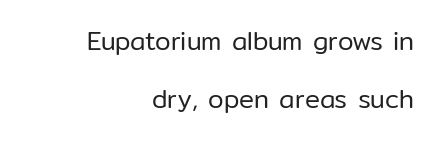
{"italic": "no", "bold": "no", "underline": "no", "align": "right", "line_spacing": "loose", "line_spacing_ratio": 2.34, "letter_spacing": "normal", "letter_spacing_em": 0.0, "glyph_px": 25}
